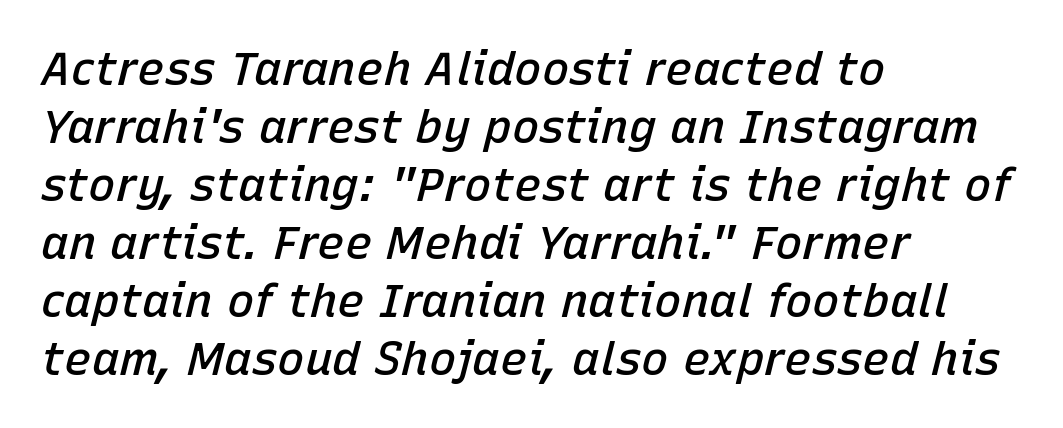
Tracking here is standard; glyphs follow each other at the usual distance. A typesetter would call this proportional, since set widths differ per character. The space directly below the letters is spotless. The letters are semibold — heavier than regular but short of a full bold.
